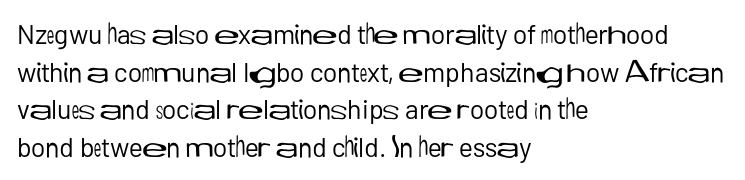
The image shows 27 px text type, upright; set left-aligned, normal line spacing (1.39x), normal letter spacing, not underlined.
